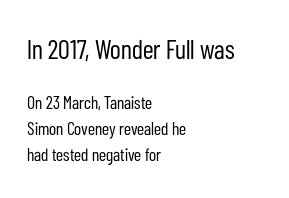
Q: Is the text bold? A: No.
Q: Is the text italic (slanted)? A: No, it is upright.
Q: Is the text underlined? A: No.
Q: How is the paragraph aligned? A: Left-aligned.
Q: Is the spacing between letters normal or unusually wide? A: Normal.
Q: Is the spacing between lines tight, normal or loose? A: Normal.
Q: Which block of text is set in a larger size, the first (top) or the second (bottom)? A: The first (top) one.
